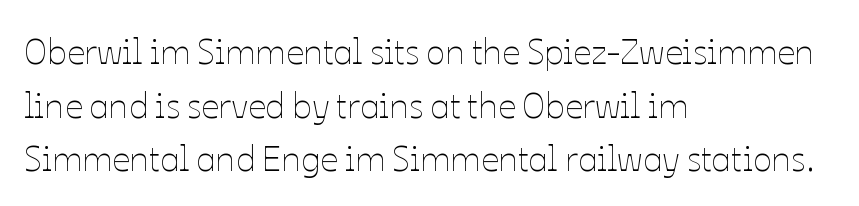
The letters stand straight up with perfectly vertical stems. The letters sit at their default tracking, neither squeezed nor spread. Proportional: the letters do not fall into vertical columns. The typeface has the unassuming heft of standard copy or less. Leading matches the norm, producing a regular column. Visually the block forms a straight wall on the left and a jagged coastline on the right.
